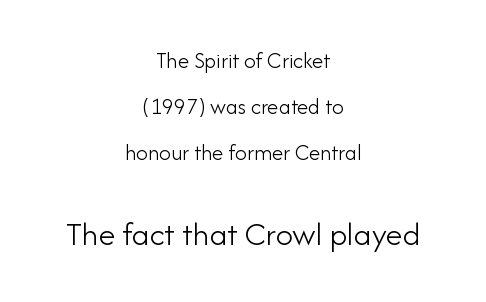
Both edges are ragged and mirror each other, which tells us the setting is centered. Larger block? The one below; the one above is distinctly smaller. Stem width sits at or under what a default text font uses. Think of a printed novel: that variable character pitch is what you see here. The characters display no serif detailing; their extremities are plain.
